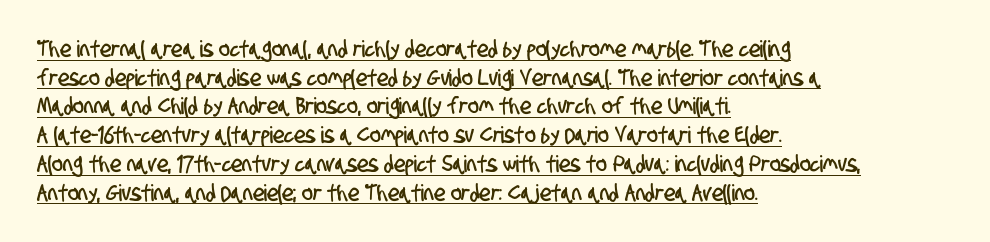
Q: Is the text underlined? A: Yes.
Q: How is the paragraph aligned? A: Left-aligned.
Q: Is the spacing between letters normal or unusually wide? A: Normal.
Q: Is the spacing between lines tight, normal or loose? A: Normal.
